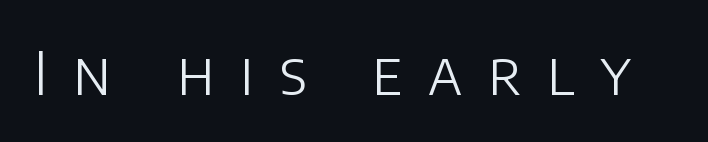
Q: Is the text bold? A: No.
Q: Is the text italic (slanted)? A: No, it is upright.
Q: Is the typeface a serif or a sans-serif typeface? A: Sans-serif.
Q: Is the text underlined? A: No.
Q: Is the spacing between letters normal or unusually wide? A: Unusually wide.
Q: Width (condensed, normal, or wide)? A: Normal.
Q: Stroke contrast? A: Low.
Q: x-height? A: Large.
Q: Monospaced? A: No.
